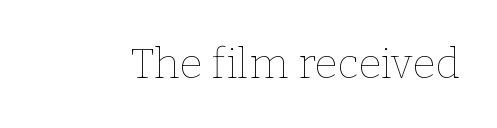
Stroke mass is kept to a normal reading level or below. The tracking reads as untouched default to a designer's eye. If you drew a line through each stem, it would be perfectly vertical. The letters advance in unequal steps, a hallmark of proportional type.
